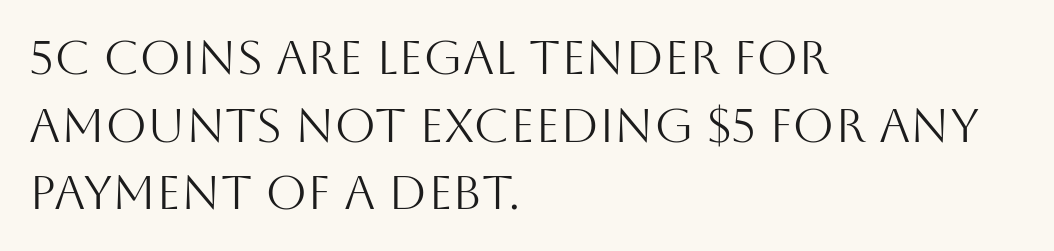
A typesetter would call this proportional, since set widths differ per character. No extra tracking has been applied to these lines. Serifs: no, the terminals of the letterforms are clean. Summary of vertical rhythm: regular, with standard interline spacing. Has an underline been added? It has not.
